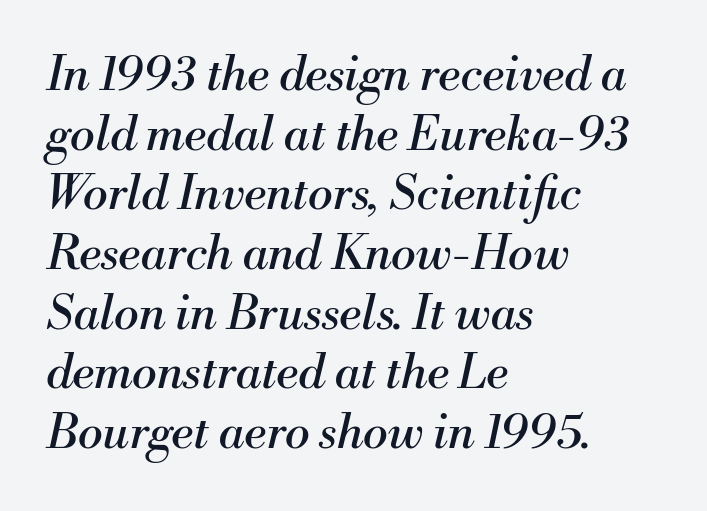
Q: Is the text bold? A: No.
Q: Is the text italic (slanted)? A: Yes, it leans right by about 13 degrees.
Q: Is the typeface a serif or a sans-serif typeface? A: Serif.
Q: Is the text underlined? A: No.
Q: How is the paragraph aligned? A: Left-aligned.
Q: Is the spacing between letters normal or unusually wide? A: Normal.
Q: Is the spacing between lines tight, normal or loose? A: Normal.
Q: Width (condensed, normal, or wide)? A: Normal.
Q: Stroke contrast? A: Medium.
Q: x-height? A: Small.
Q: Monospaced? A: No.
